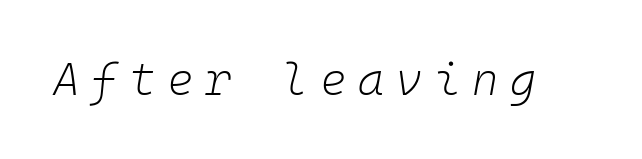
Words appear elongated and porous because spacing is wide. No word sits above an underline. Here the designer chose a console-style face with uniform glyph widths. Is the type heavy? It reads as light-to-regular instead.
